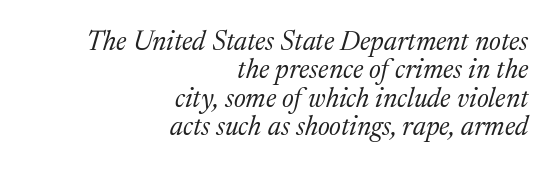
Q: Is the text bold? A: No.
Q: Is the text italic (slanted)? A: Yes, it leans right by about 17 degrees.
Q: Is the text underlined? A: No.
Q: How is the paragraph aligned? A: Right-aligned.
Q: Is the spacing between letters normal or unusually wide? A: Normal.
Q: Is the spacing between lines tight, normal or loose? A: Tight.
